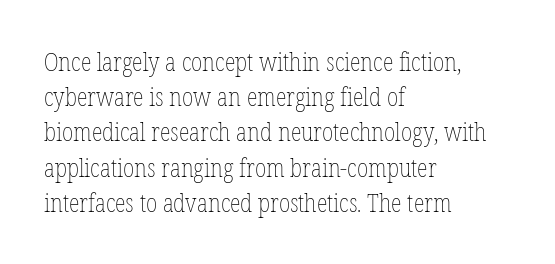
Q: Is the text bold? A: No.
Q: Is the text italic (slanted)? A: No, it is upright.
Q: Is the text underlined? A: No.
Q: How is the paragraph aligned? A: Left-aligned.
Q: Is the spacing between letters normal or unusually wide? A: Normal.
Q: Is the spacing between lines tight, normal or loose? A: Normal.
